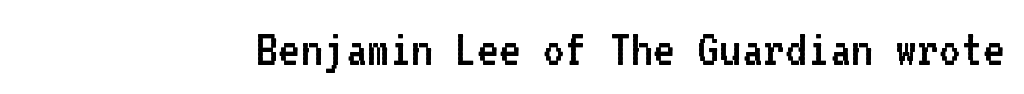
{"serif": "no", "italic": "no", "bold": "no", "weight": "regular", "width": "normal", "stroke_contrast": "low", "x_height": "medium", "monospaced": "yes", "underline": "no", "letter_spacing": "normal", "letter_spacing_em": 0.0, "glyph_px": 53}
